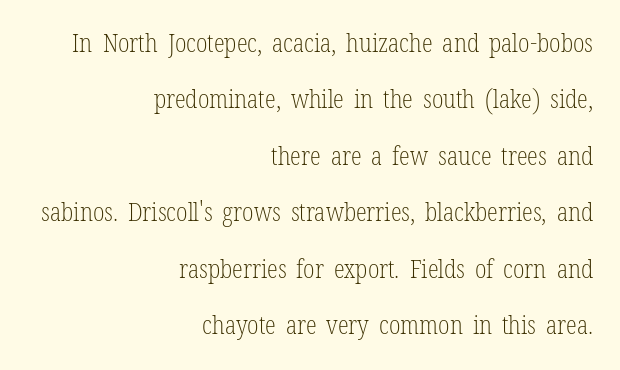
Q: Is the text bold? A: No.
Q: Is the text italic (slanted)? A: No, it is upright.
Q: Is the text underlined? A: No.
Q: How is the paragraph aligned? A: Right-aligned.
Q: Is the spacing between letters normal or unusually wide? A: Normal.
Q: Is the spacing between lines tight, normal or loose? A: Loose.
